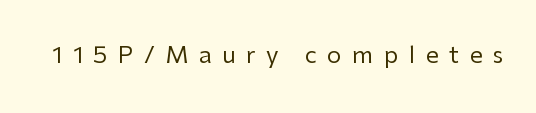
The image shows 23 px text type, upright; set unusually wide letter spacing (+0.46 em), not underlined.
